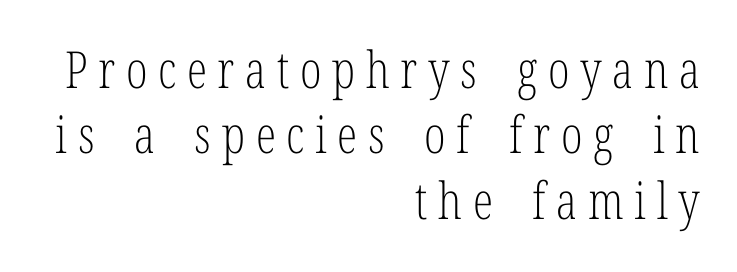
The image shows 51 px light, condensed serif type, upright; set right-aligned, normal line spacing (1.28x), unusually wide letter spacing (+0.21 em), not underlined; low stroke contrast and a medium x-height.
